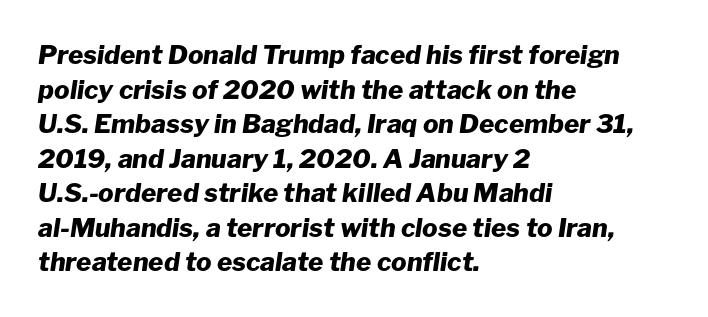
{"italic": "yes", "lean": "right", "slant_degrees": 8, "bold": "yes", "underline": "no", "align": "left", "line_spacing": "normal", "line_spacing_ratio": 1.33, "letter_spacing": "normal", "letter_spacing_em": 0.0, "glyph_px": 26}
